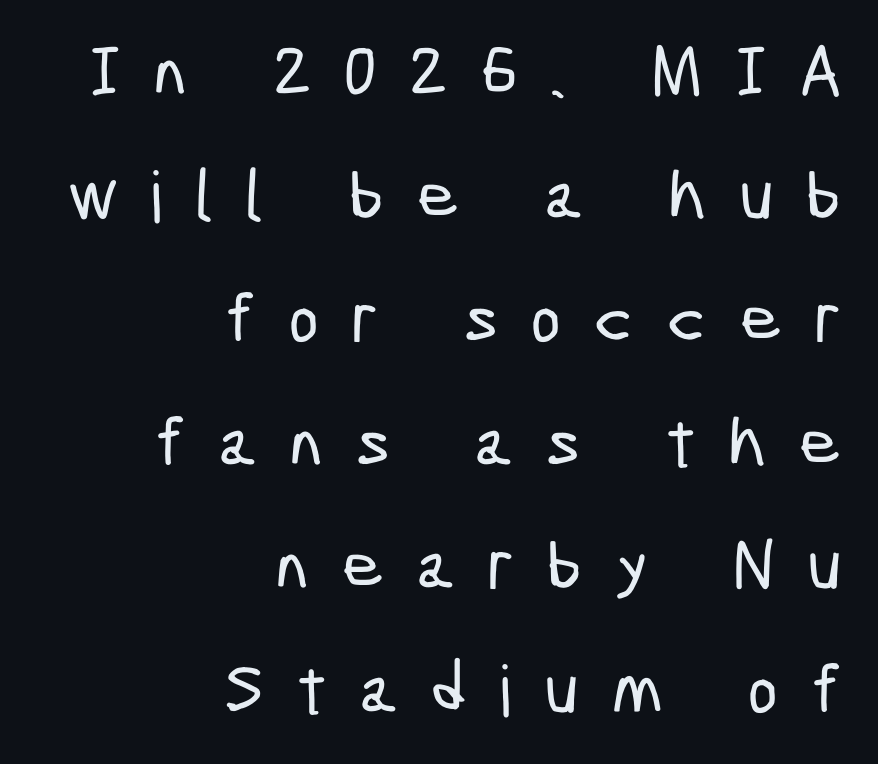
{"serif": "no", "width": "condensed", "stroke_contrast": "low", "x_height": "medium", "monospaced": "no", "underline": "no", "align": "right", "line_spacing_ratio": 1.74, "letter_spacing": "wide", "letter_spacing_em": 0.47, "glyph_px": 71}
